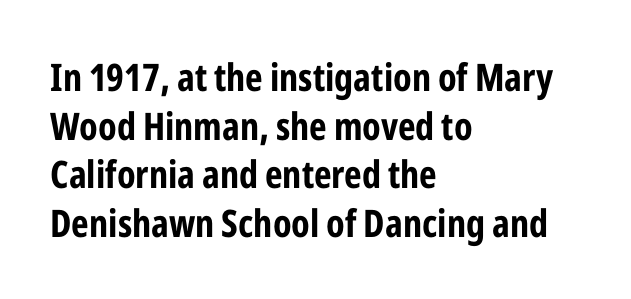
The gap between lines stays unmarked. Nothing sits at the stroke ends, so this counts as sans-serif. The lines sit at an ordinary, default distance from one another. Typeset ragged right — the left edge is the straight one. Tracking value appears to be zero — textbook default spacing. Quick note: not italic, upright.
